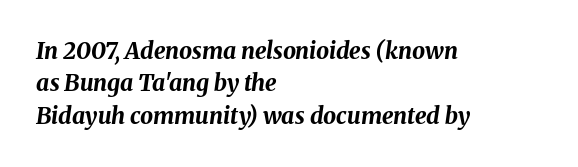
{"italic": "yes", "lean": "right", "slant_degrees": 8, "bold": "yes", "underline": "no", "align": "left", "line_spacing": "normal", "line_spacing_ratio": 1.41, "letter_spacing": "normal", "letter_spacing_em": 0.0, "glyph_px": 23}
